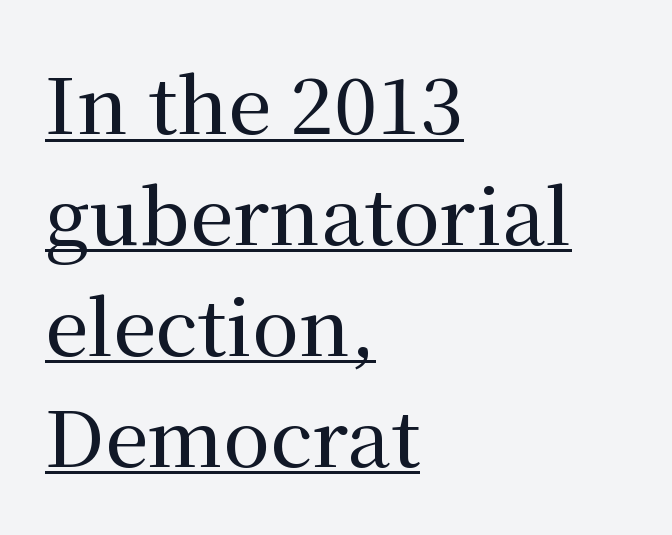
Q: Is the text italic (slanted)? A: No, it is upright.
Q: Is the typeface a serif or a sans-serif typeface? A: Serif.
Q: Is the text underlined? A: Yes.
Q: How is the paragraph aligned? A: Left-aligned.
Q: Is the spacing between letters normal or unusually wide? A: Normal.
Q: Is the spacing between lines tight, normal or loose? A: Normal.
Q: Width (condensed, normal, or wide)? A: Normal.
Q: Stroke contrast? A: Medium.
Q: x-height? A: Medium.
Q: Monospaced? A: No.
